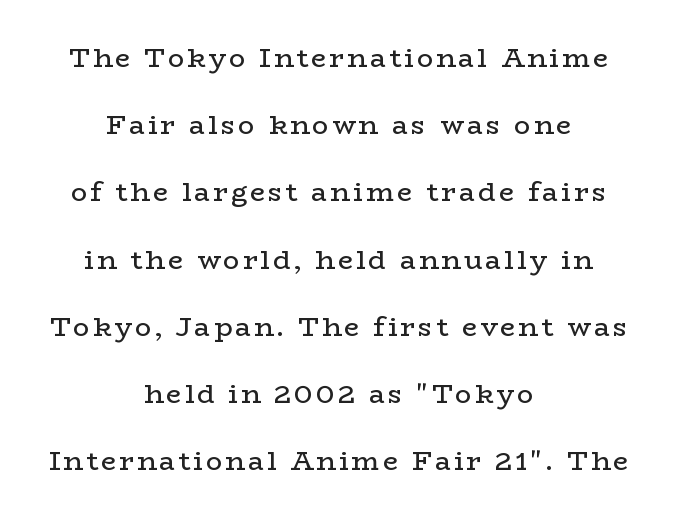
The image shows 27 px text type, upright; set centered, loose line spacing (2.49x), not underlined.
